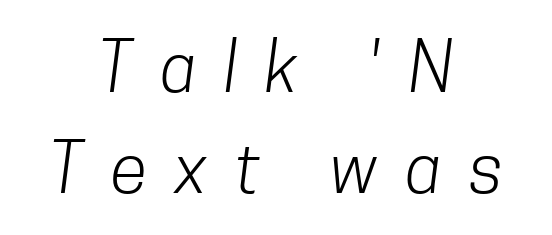
Ink coverage per letter is moderate at most. These lines have a slow, spaced-out rhythm from letter to letter. Note the varied advance widths — an 'i' is clearly narrower than an 'm'. This sample uses a sans-serif face. Glance below the letters and you will spot only blank space. Layout note: lines centered.
